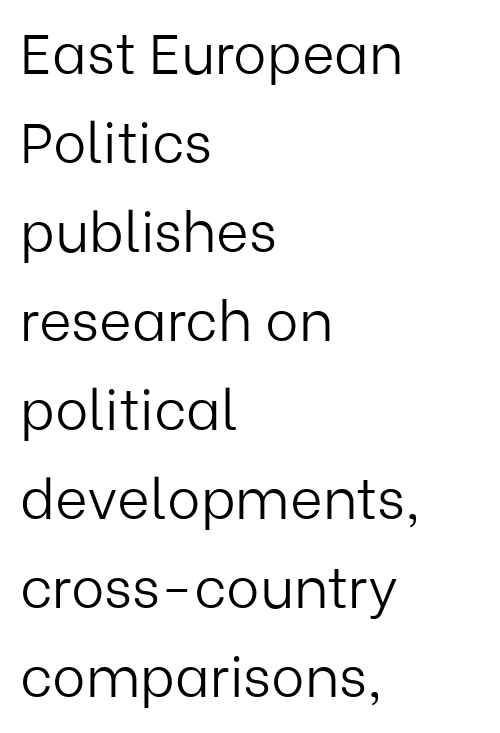
The image shows 56 px light sans-serif type, upright; set left-aligned, normal line spacing (1.59x), normal letter spacing, not underlined; low stroke contrast and a medium x-height.
